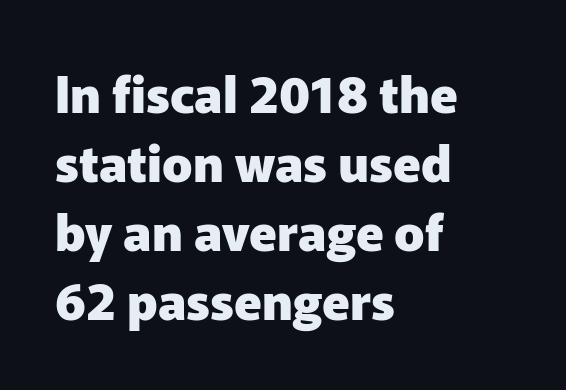
The image shows 50 px heavy sans-serif type, upright; set left-aligned, normal line spacing (1.38x), normal letter spacing, not underlined; low stroke contrast and a medium x-height.
